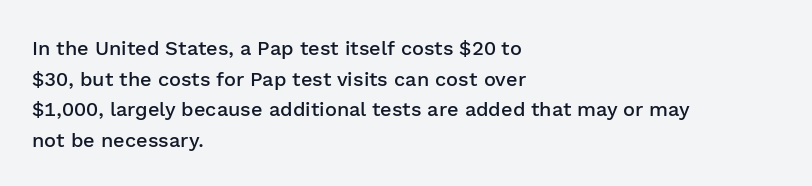
Q: Is the text bold? A: Semi-bold.
Q: Is the text italic (slanted)? A: No, it is upright.
Q: Is the text underlined? A: No.
Q: How is the paragraph aligned? A: Left-aligned.
Q: Is the spacing between letters normal or unusually wide? A: Normal.
Q: Is the spacing between lines tight, normal or loose? A: Normal.
